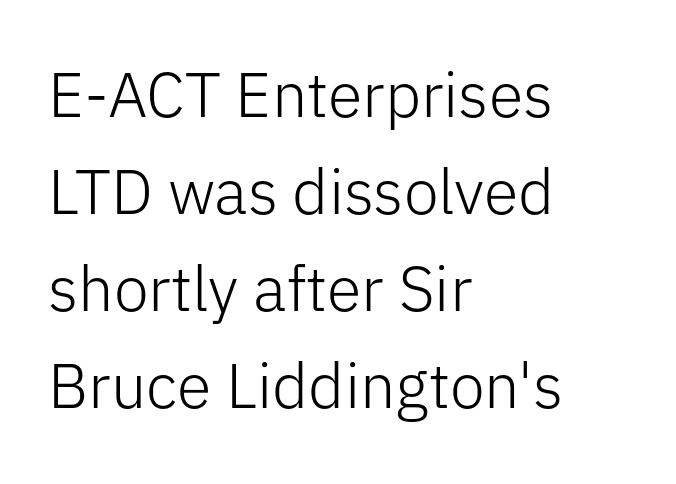
{"serif": "no", "italic": "no", "bold": "no", "weight": "light", "width": "normal", "stroke_contrast": "low", "x_height": "medium", "monospaced": "no", "underline": "no", "align": "left", "line_spacing": "normal", "line_spacing_ratio": 1.54, "letter_spacing": "normal", "letter_spacing_em": 0.0, "glyph_px": 63}
